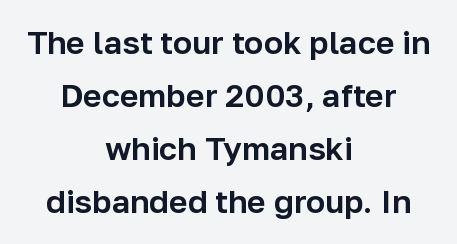
Q: Is the text italic (slanted)? A: No, it is upright.
Q: Is the typeface a serif or a sans-serif typeface? A: Sans-serif.
Q: Is the text underlined? A: No.
Q: How is the paragraph aligned? A: Centered.
Q: Is the spacing between letters normal or unusually wide? A: Normal.
Q: Is the spacing between lines tight, normal or loose? A: Normal.
Q: Width (condensed, normal, or wide)? A: Normal.
Q: Stroke contrast? A: Low.
Q: x-height? A: Medium.
Q: Monospaced? A: No.
